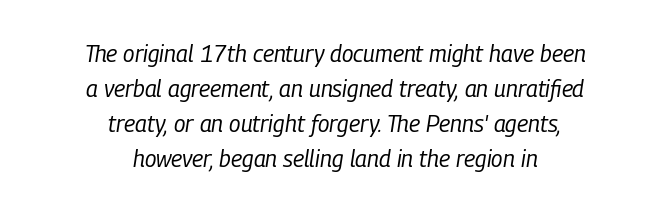
The image shows 23 px text type, italic (leaning right); set centered, normal line spacing (1.52x), normal letter spacing, not underlined.
